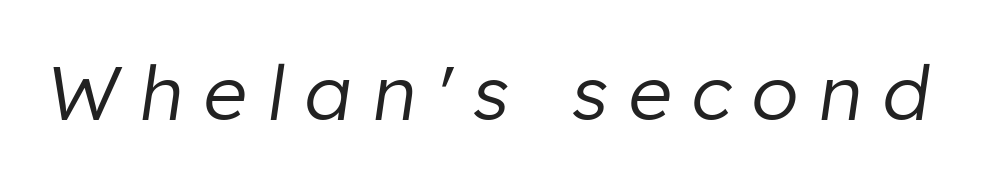
{"italic": "yes", "lean": "right", "slant_degrees": 8, "bold": "no", "weight": "regular", "width": "normal", "stroke_contrast": "low", "x_height": "medium", "monospaced": "no", "underline": "no", "letter_spacing": "wide", "letter_spacing_em": 0.27, "glyph_px": 76}
